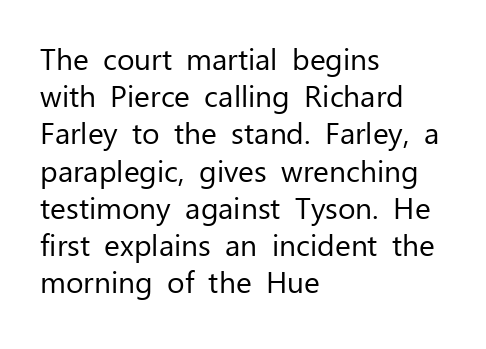
Q: Is the text bold? A: No.
Q: Is the text italic (slanted)? A: No, it is upright.
Q: Is the typeface a serif or a sans-serif typeface? A: Sans-serif.
Q: Is the text underlined? A: No.
Q: How is the paragraph aligned? A: Left-aligned.
Q: Is the spacing between letters normal or unusually wide? A: Normal.
Q: Width (condensed, normal, or wide)? A: Normal.
Q: Stroke contrast? A: Low.
Q: x-height? A: Medium.
Q: Monospaced? A: No.
